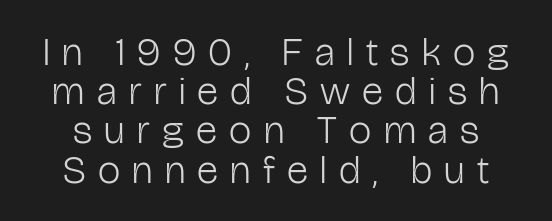
Q: Is the text bold? A: No.
Q: Is the text italic (slanted)? A: No, it is upright.
Q: Is the typeface a serif or a sans-serif typeface? A: Sans-serif.
Q: Is the text underlined? A: No.
Q: Is the spacing between letters normal or unusually wide? A: Unusually wide.
Q: Is the spacing between lines tight, normal or loose? A: Tight.
Q: Width (condensed, normal, or wide)? A: Condensed.
Q: Stroke contrast? A: Low.
Q: x-height? A: Medium.
Q: Monospaced? A: No.
